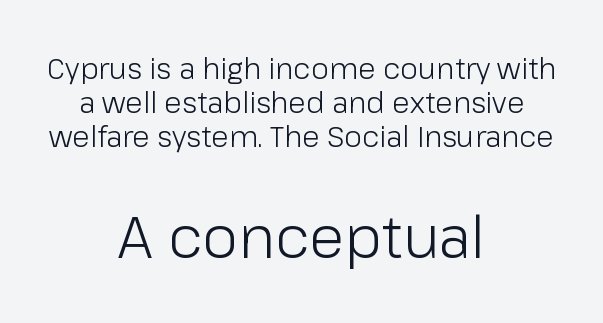
{"serif": "no", "italic": "no", "bold": "no", "weight": "light", "width": "normal", "stroke_contrast": "low", "x_height": "medium", "monospaced": "no", "underline": "no", "align": "center", "line_spacing_ratio": 1.17, "letter_spacing": "normal", "letter_spacing_em": 0.0, "larger_block": "second", "size_ratio": 2.0, "glyph_px": 58}
